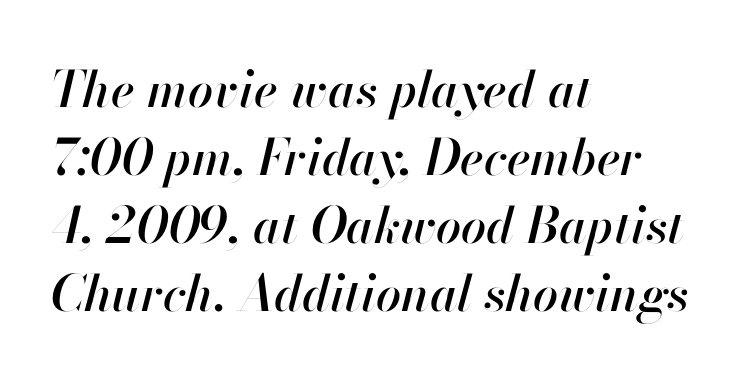
The image shows 50 px text type, italic (leaning right); set left-aligned, normal line spacing (1.36x), normal letter spacing, not underlined; high stroke contrast and a small x-height.
